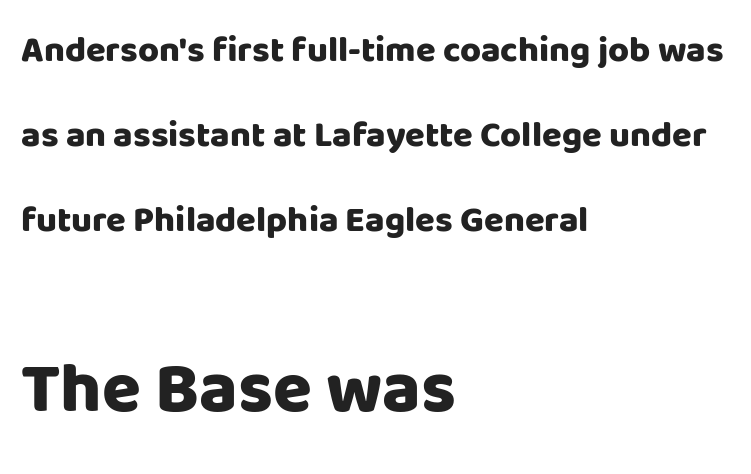
Q: Is the text bold? A: Yes.
Q: Is the text italic (slanted)? A: No, it is upright.
Q: Is the typeface a serif or a sans-serif typeface? A: Sans-serif.
Q: Is the text underlined? A: No.
Q: How is the paragraph aligned? A: Left-aligned.
Q: Is the spacing between letters normal or unusually wide? A: Normal.
Q: Is the spacing between lines tight, normal or loose? A: Loose.
Q: Which block of text is set in a larger size, the first (top) or the second (bottom)? A: The second (bottom) one.
Q: Width (condensed, normal, or wide)? A: Normal.
Q: Stroke contrast? A: Low.
Q: x-height? A: Large.
Q: Monospaced? A: No.
